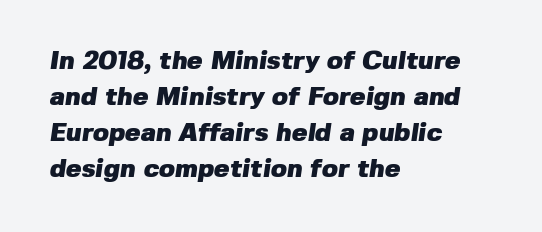
A dark, heavy texture on the line: the type is bold. One glance says typical: line gaps are just what's usual. The space directly below the letters is spotless. Line beginnings align vertically; line endings do not.
